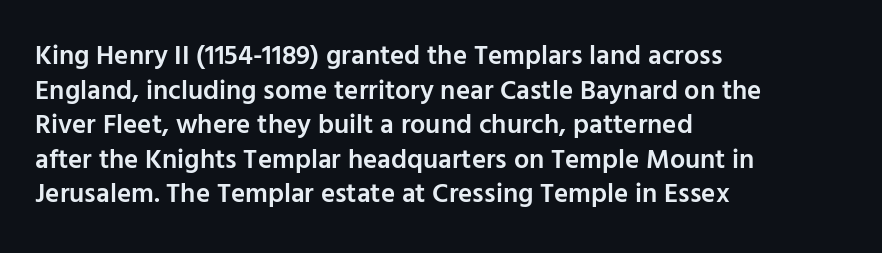
Set as a demibold, roughly 600 on the weight scale. The rendering anchors every line to the left-hand side. Tracking here is standard; glyphs follow each other at the usual distance. In terms of posture, this sample is upright. Each row of text sits above clean, open space.
